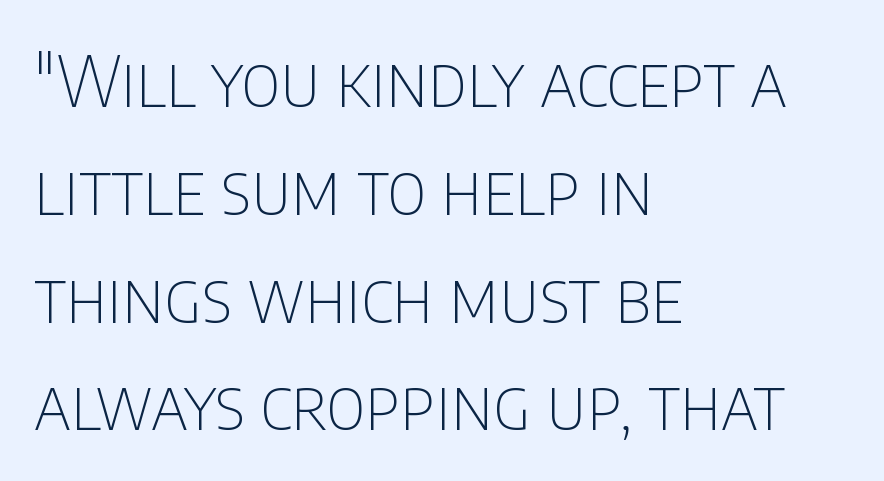
Q: Is the text bold? A: No.
Q: Is the text italic (slanted)? A: No, it is upright.
Q: Is the typeface a serif or a sans-serif typeface? A: Sans-serif.
Q: Is the text underlined? A: No.
Q: How is the paragraph aligned? A: Left-aligned.
Q: Is the spacing between letters normal or unusually wide? A: Normal.
Q: Is the spacing between lines tight, normal or loose? A: Normal.
Q: Width (condensed, normal, or wide)? A: Condensed.
Q: Stroke contrast? A: Low.
Q: x-height? A: Large.
Q: Monospaced? A: No.
